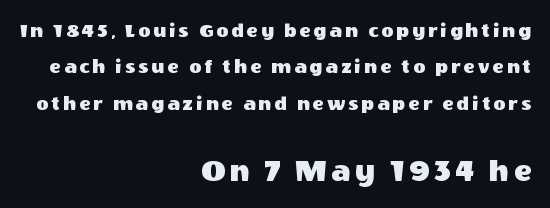
The image shows 32 px sans-serif type, upright; set right-aligned, line spacing 1.73x, not underlined; the second (bottom) block is 1.52x larger; a large x-height.
